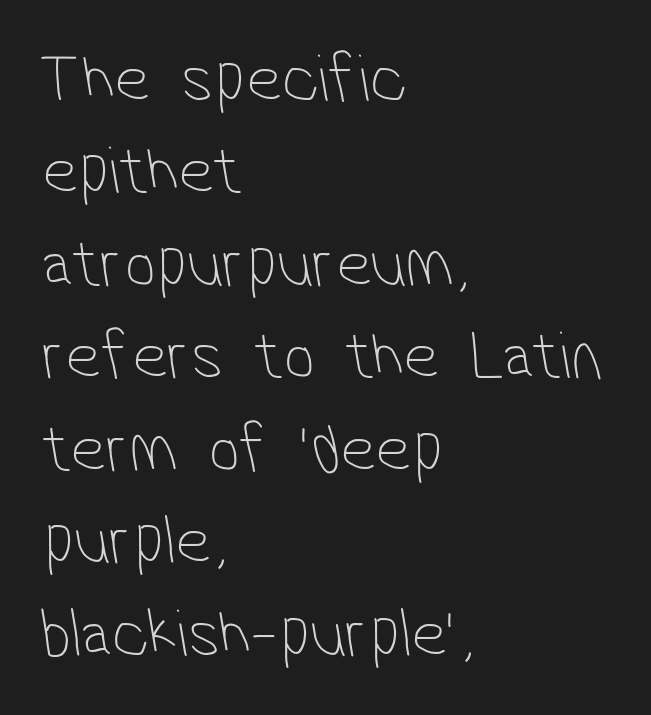
{"serif": "no", "bold": "no", "weight": "thin", "width": "condensed", "stroke_contrast": "low", "x_height": "medium", "monospaced": "no", "underline": "no", "align": "left", "line_spacing": "normal", "line_spacing_ratio": 1.34, "letter_spacing": "normal", "letter_spacing_em": 0.0, "glyph_px": 69}
